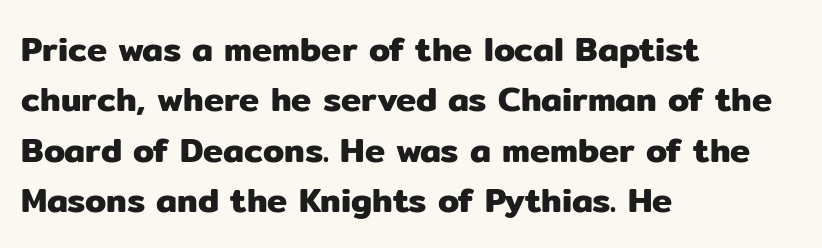
The glyphs in this specimen are sans serif. These lines stack with their left ends in a neat column. Clear beneath every line of the passage. This is roman type, the default non-slanted kind.
